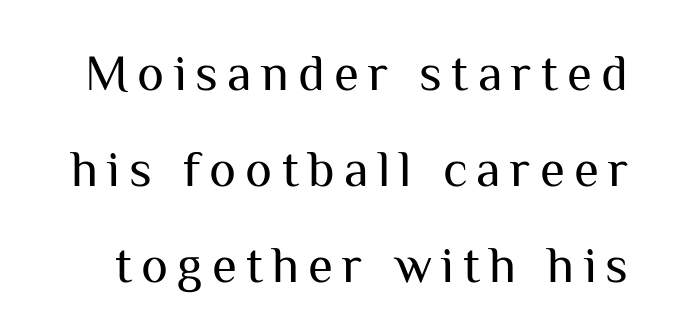
Q: Is the text bold? A: No.
Q: Is the text italic (slanted)? A: No, it is upright.
Q: Is the typeface a serif or a sans-serif typeface? A: Sans-serif.
Q: Is the text underlined? A: No.
Q: Width (condensed, normal, or wide)? A: Normal.
Q: Stroke contrast? A: Medium.
Q: x-height? A: Medium.
Q: Monospaced? A: No.
